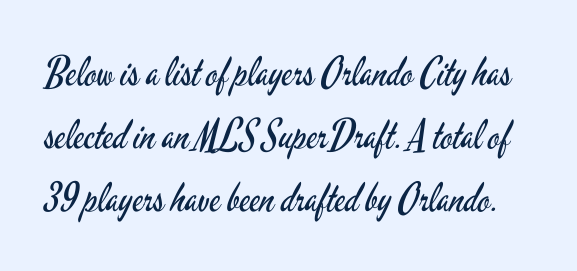
The image shows 40 px regular-weight, condensed sans-serif type; set normal line spacing (1.58x), normal letter spacing, not underlined; low stroke contrast and a small x-height.
